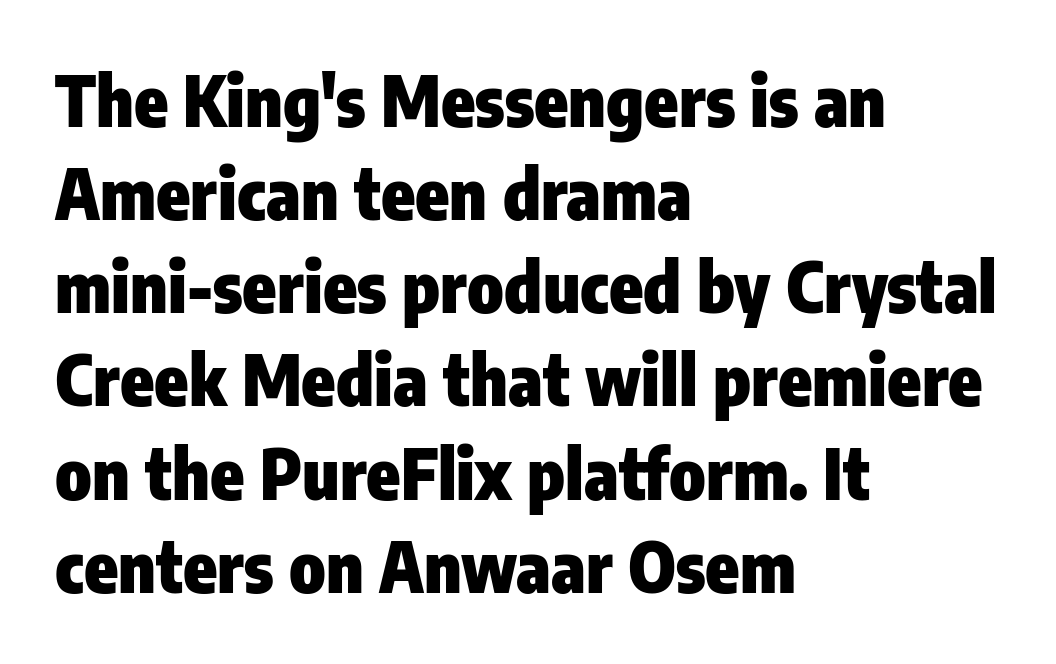
{"serif": "no", "italic": "no", "bold": "yes", "weight": "heavy", "width": "condensed", "stroke_contrast": "low", "x_height": "medium", "monospaced": "no", "underline": "no", "align": "left", "line_spacing": "normal", "line_spacing_ratio": 1.35, "letter_spacing": "normal", "letter_spacing_em": 0.0, "glyph_px": 69}
